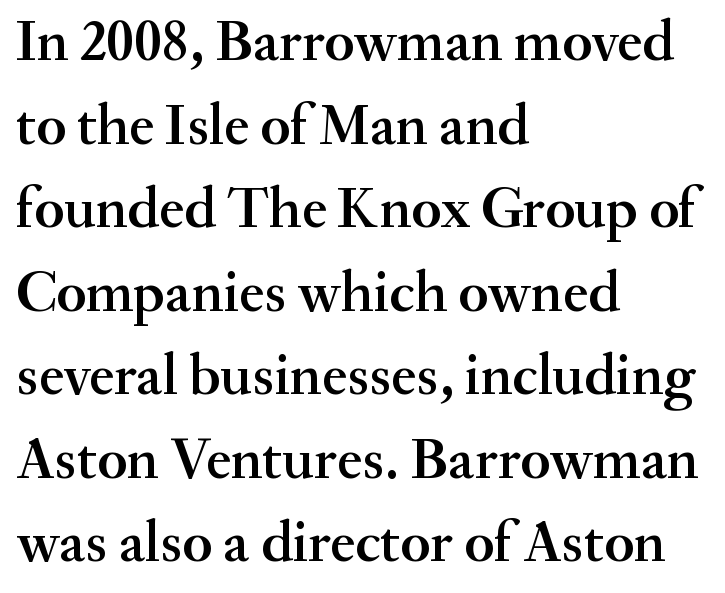
The image shows 58 px semibold serif type, upright; set left-aligned, normal line spacing (1.44x), normal letter spacing, not underlined; medium stroke contrast and a small x-height.
